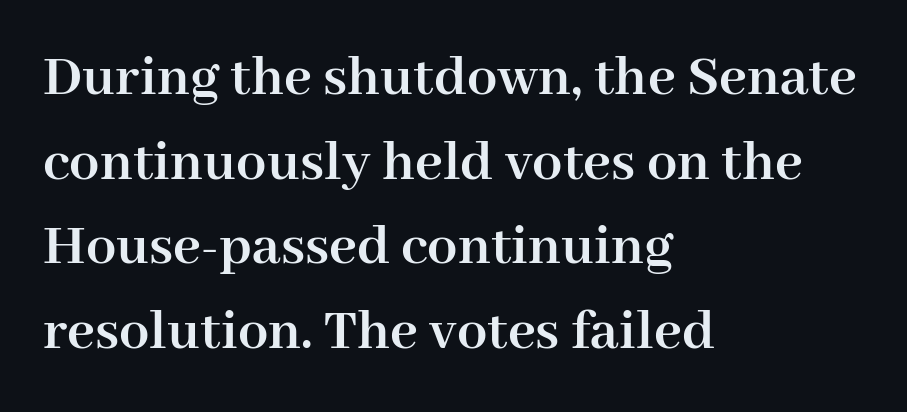
The image shows 60 px semibold serif type, upright; set left-aligned, normal line spacing (1.41x), normal letter spacing, not underlined; high stroke contrast and a medium x-height.
